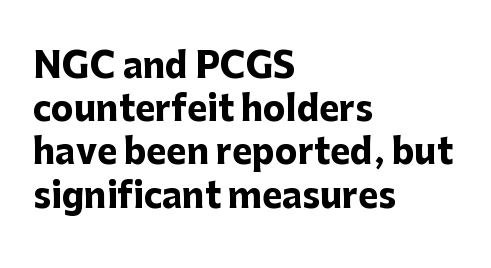
Q: Is the text bold? A: Yes.
Q: Is the text italic (slanted)? A: No, it is upright.
Q: Is the typeface a serif or a sans-serif typeface? A: Sans-serif.
Q: Is the text underlined? A: No.
Q: How is the paragraph aligned? A: Left-aligned.
Q: Is the spacing between letters normal or unusually wide? A: Normal.
Q: Is the spacing between lines tight, normal or loose? A: Normal.
Q: Width (condensed, normal, or wide)? A: Normal.
Q: Stroke contrast? A: Low.
Q: x-height? A: Medium.
Q: Monospaced? A: No.
